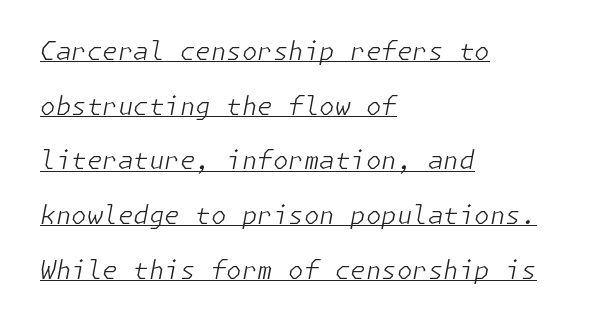
Q: Is the text bold? A: No.
Q: Is the text italic (slanted)? A: Yes, it leans right by about 11 degrees.
Q: Is the text underlined? A: Yes.
Q: How is the paragraph aligned? A: Left-aligned.
Q: Is the spacing between letters normal or unusually wide? A: Normal.
Q: Is the spacing between lines tight, normal or loose? A: Loose.
